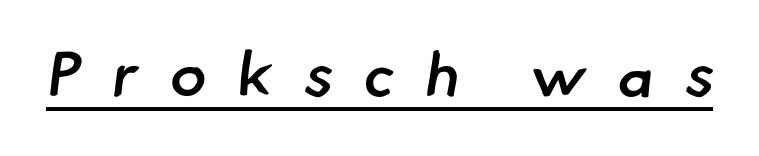
The letters advance in unequal steps, a hallmark of proportional type. The characters look somewhat weighty, a semibold short of true bold. Glance below the letters and you will spot a drawn line. The face used here is a sans, in the tradition of grotesques and geometrics.
